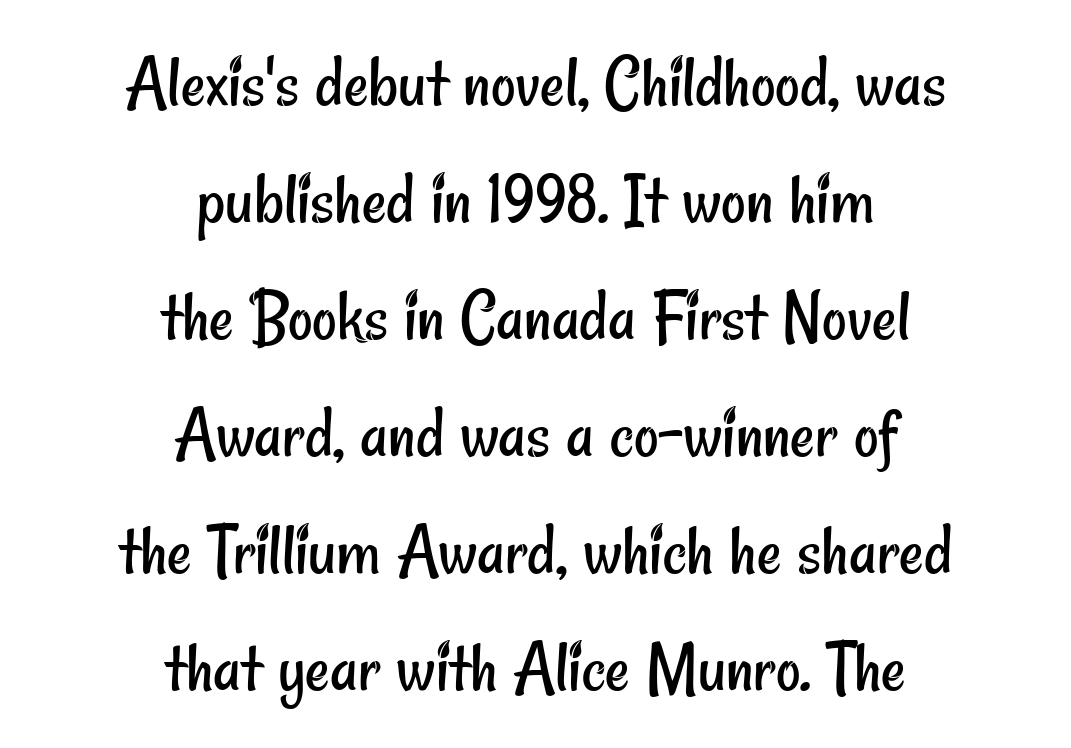
Q: Is the text bold? A: No.
Q: Is the typeface a serif or a sans-serif typeface? A: Sans-serif.
Q: Is the text underlined? A: No.
Q: How is the paragraph aligned? A: Centered.
Q: Is the spacing between letters normal or unusually wide? A: Normal.
Q: Is the spacing between lines tight, normal or loose? A: Normal.
Q: Width (condensed, normal, or wide)? A: Condensed.
Q: Stroke contrast? A: Low.
Q: x-height? A: Small.
Q: Monospaced? A: No.
